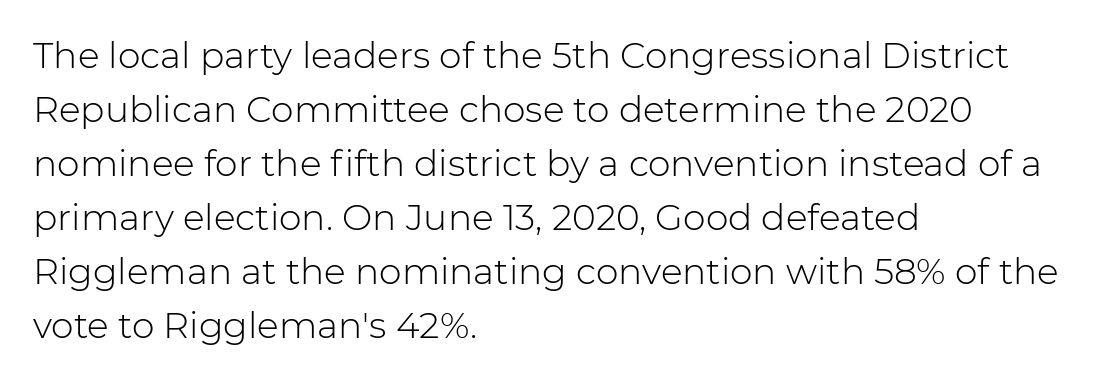
The image shows 36 px light sans-serif type, upright; set left-aligned, normal line spacing (1.5x), normal letter spacing, not underlined; low stroke contrast and a medium x-height.
